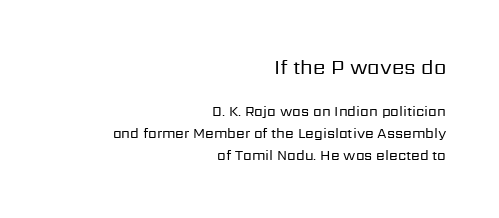
Is the block centered? No — it sits flush against the right margin. A light-to-regular cut is what we see here. Interline gaps are of average width in this sample. These lines were composed using upright roman letters. Is the letter spacing exaggerated? No — it looks like the ordinary default.
